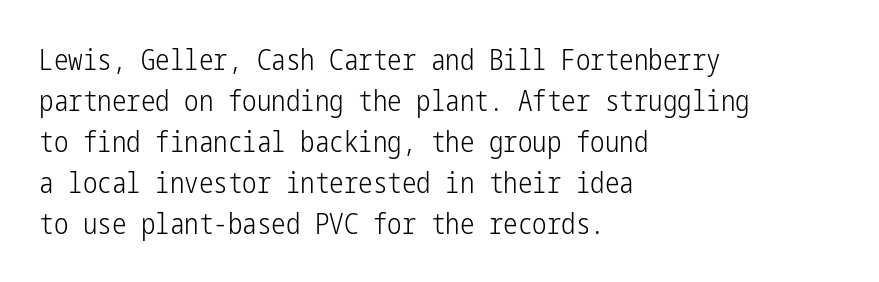
Q: Is the text bold? A: No.
Q: Is the text italic (slanted)? A: No, it is upright.
Q: Is the typeface a serif or a sans-serif typeface? A: Sans-serif.
Q: Is the text underlined? A: No.
Q: How is the paragraph aligned? A: Left-aligned.
Q: Is the spacing between letters normal or unusually wide? A: Normal.
Q: Is the spacing between lines tight, normal or loose? A: Normal.
Q: Width (condensed, normal, or wide)? A: Condensed.
Q: Stroke contrast? A: Low.
Q: x-height? A: Medium.
